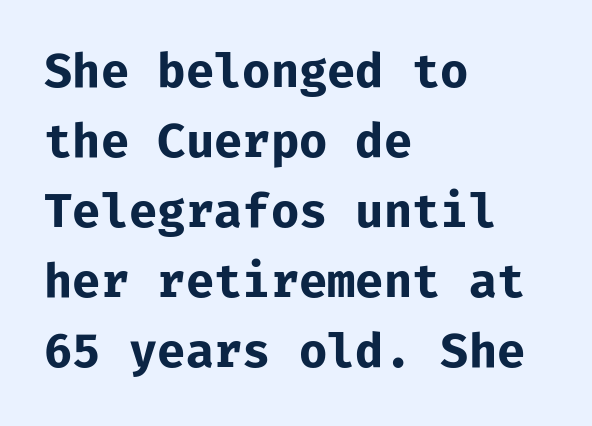
Q: Is the text bold? A: Yes.
Q: Is the text italic (slanted)? A: No, it is upright.
Q: Is the typeface a serif or a sans-serif typeface? A: Sans-serif.
Q: Is the text underlined? A: No.
Q: How is the paragraph aligned? A: Left-aligned.
Q: Is the spacing between letters normal or unusually wide? A: Normal.
Q: Is the spacing between lines tight, normal or loose? A: Normal.
Q: Width (condensed, normal, or wide)? A: Normal.
Q: Stroke contrast? A: Low.
Q: x-height? A: Medium.
Q: Monospaced? A: Yes.
